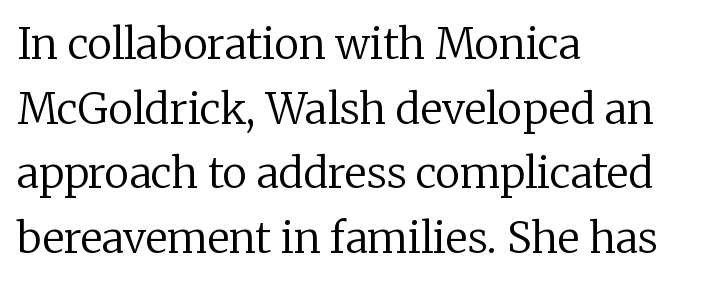
The image shows 42 px regular-weight serif type, upright; set left-aligned, normal line spacing (1.54x), normal letter spacing, not underlined; low stroke contrast and a medium x-height.
